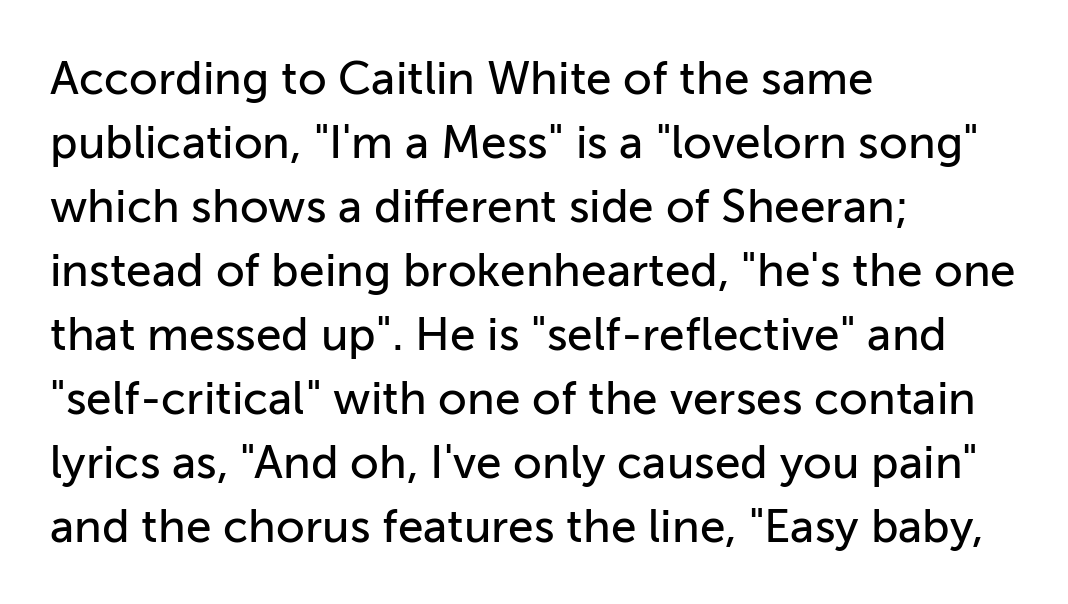
{"serif": "no", "italic": "no", "width": "normal", "stroke_contrast": "low", "x_height": "medium", "monospaced": "no", "underline": "no", "align": "left", "line_spacing": "normal", "line_spacing_ratio": 1.39, "letter_spacing": "normal", "letter_spacing_em": 0.0, "glyph_px": 46}
